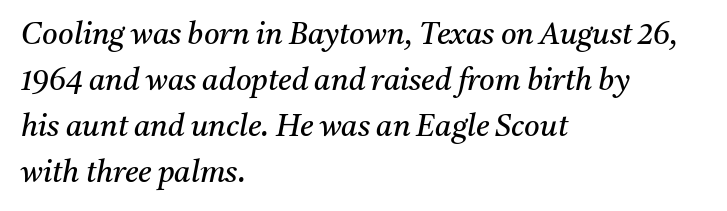
Every character sits at an angle, as italics do. A student would call this left alignment; a typographer would say flush left, rag right. Is the letter spacing exaggerated? No — it looks like the ordinary default. The letterforms sit at book weight or below.
